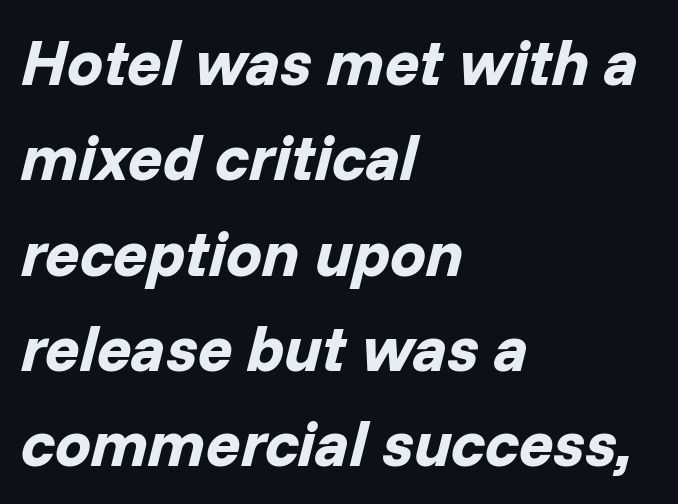
The rendering uses a bold face; every stroke is thick and dark. A clean baseline with only descenders dipping below it. Proportional: the letters do not fall into vertical columns. The horizontal fit of the characters is conventional and even.
